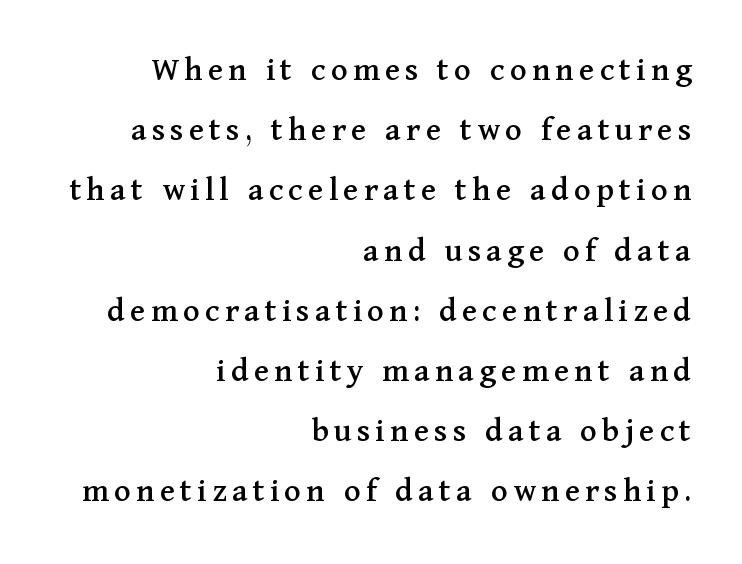
{"serif": "yes", "italic": "no", "width": "normal", "stroke_contrast": "medium", "x_height": "medium", "monospaced": "no", "underline": "no", "align": "right", "line_spacing_ratio": 1.72, "glyph_px": 35}
